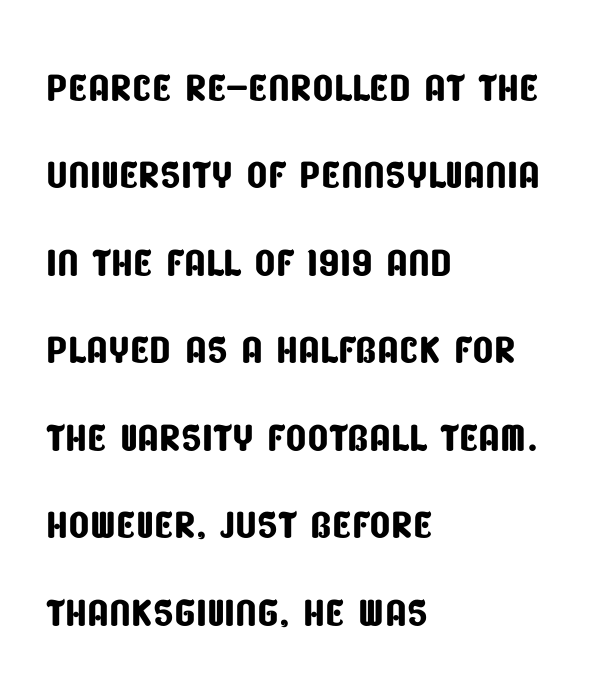
Observe the absence of serifs on each vertical stroke in this sample. Here the designer chose a conventional face with non-uniform glyph widths. Layout note: lines flush left. The rows are spaced the way most documents space them. The words here are not underlined.
